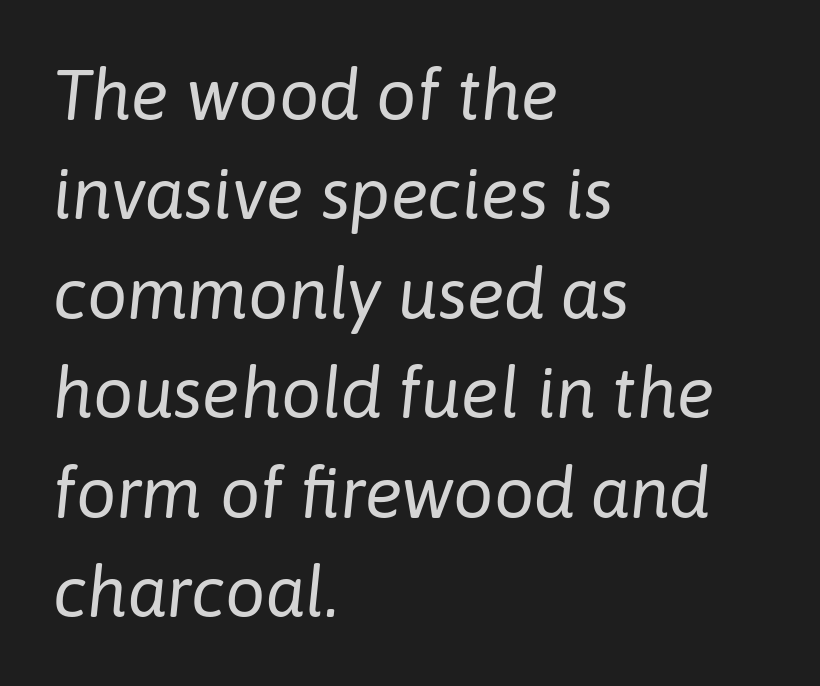
Q: Is the text bold? A: No.
Q: Is the text italic (slanted)? A: Yes, it leans right by about 6 degrees.
Q: Is the text underlined? A: No.
Q: How is the paragraph aligned? A: Left-aligned.
Q: Is the spacing between letters normal or unusually wide? A: Normal.
Q: Is the spacing between lines tight, normal or loose? A: Normal.
Q: Width (condensed, normal, or wide)? A: Normal.
Q: Stroke contrast? A: Low.
Q: x-height? A: Medium.
Q: Monospaced? A: No.
